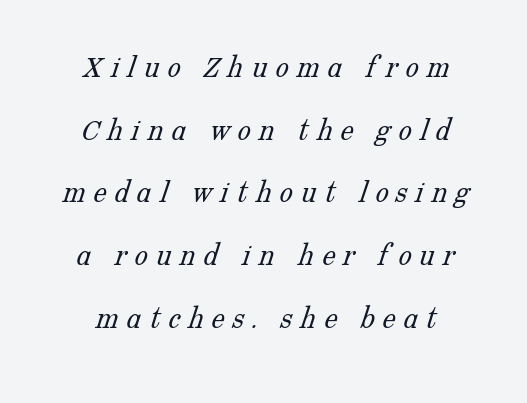
{"serif": "yes", "bold": "no", "weight": "light", "width": "normal", "stroke_contrast": "low", "x_height": "medium", "monospaced": "no", "underline": "no", "line_spacing": "loose", "line_spacing_ratio": 1.9, "letter_spacing": "wide", "letter_spacing_em": 0.24, "glyph_px": 33}
